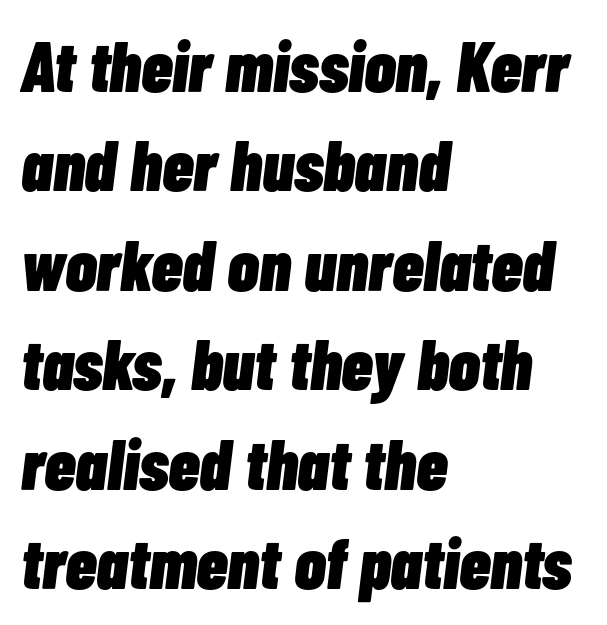
Q: Is the text bold? A: Yes.
Q: Is the text italic (slanted)? A: Yes, it leans right by about 7 degrees.
Q: Is the text underlined? A: No.
Q: How is the paragraph aligned? A: Left-aligned.
Q: Is the spacing between letters normal or unusually wide? A: Normal.
Q: Is the spacing between lines tight, normal or loose? A: Normal.
Q: Width (condensed, normal, or wide)? A: Condensed.
Q: Stroke contrast? A: Low.
Q: x-height? A: Medium.
Q: Monospaced? A: No.
